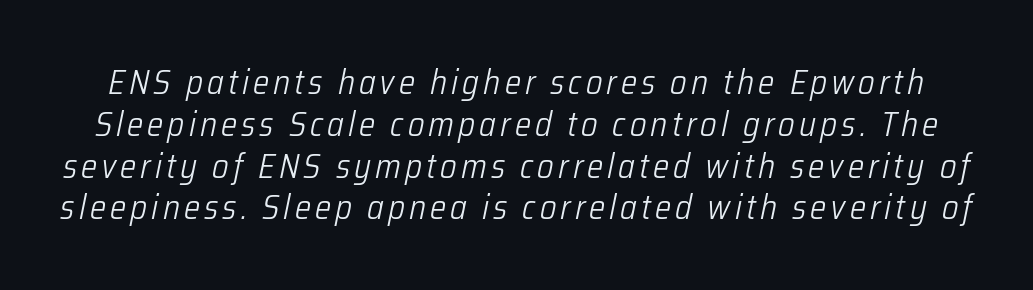
The image shows 34 px light, condensed type, italic (leaning right); set line spacing 1.23x, not underlined; low stroke contrast and a medium x-height.
